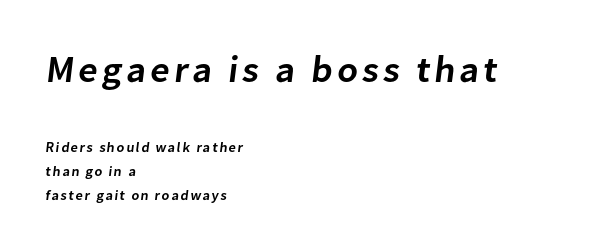
The image shows 37 px semibold sans-serif type; set left-aligned, line spacing 1.71x, not underlined; the first (top) block is 2.64x larger; low stroke contrast and a medium x-height.
